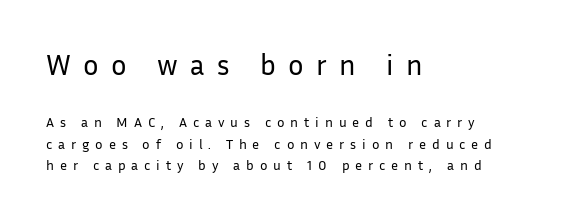
The image shows 29 px regular-weight sans-serif type, upright; set left-aligned, normal line spacing (1.52x), unusually wide letter spacing (+0.42 em), not underlined; the first (top) block is 2.07x larger; low stroke contrast and a medium x-height.
